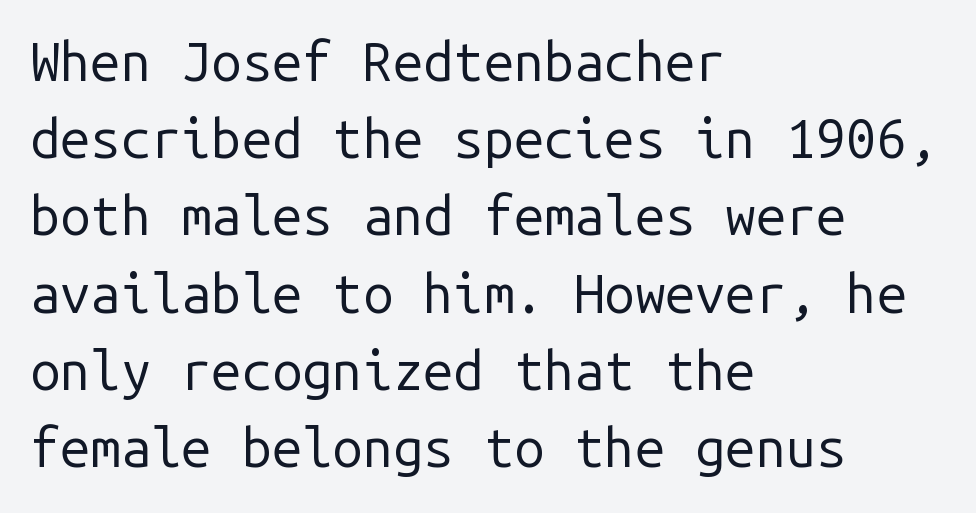
Q: Is the text bold? A: No.
Q: Is the text italic (slanted)? A: No, it is upright.
Q: Is the typeface a serif or a sans-serif typeface? A: Sans-serif.
Q: Is the text underlined? A: No.
Q: How is the paragraph aligned? A: Left-aligned.
Q: Is the spacing between letters normal or unusually wide? A: Normal.
Q: Is the spacing between lines tight, normal or loose? A: Normal.
Q: Width (condensed, normal, or wide)? A: Normal.
Q: Stroke contrast? A: Low.
Q: x-height? A: Medium.
Q: Monospaced? A: Yes.
